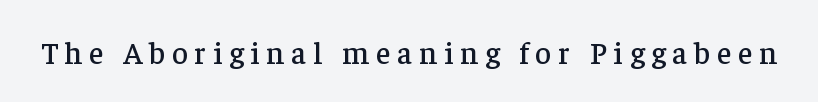
{"serif": "yes", "italic": "no", "width": "normal", "stroke_contrast": "low", "x_height": "medium", "monospaced": "no", "underline": "no", "letter_spacing": "wide", "letter_spacing_em": 0.22, "glyph_px": 31}
